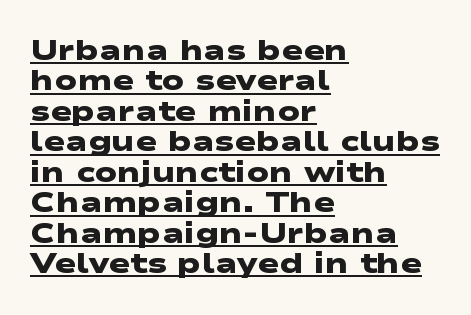
The text was rendered using a sans face with plain stroke endings. A rule runs beneath these lines of type. Regarding leading, the lines here are crowded together. Note the varied advance widths — an 'i' is clearly narrower than an 'm'. Notice how thick the strokes are: this is what a full bold looks like. Caption: multi-line text, flush left, ragged right.
